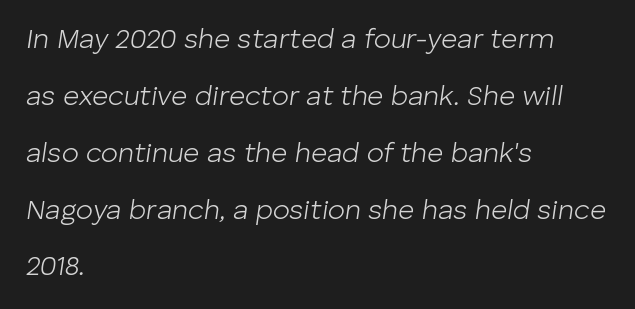
Q: Is the text bold? A: No.
Q: Is the text italic (slanted)? A: Yes, it leans right by about 8 degrees.
Q: Is the text underlined? A: No.
Q: How is the paragraph aligned? A: Left-aligned.
Q: Is the spacing between letters normal or unusually wide? A: Normal.
Q: Is the spacing between lines tight, normal or loose? A: Loose.
Q: Width (condensed, normal, or wide)? A: Normal.
Q: Stroke contrast? A: Low.
Q: x-height? A: Medium.
Q: Monospaced? A: No.
